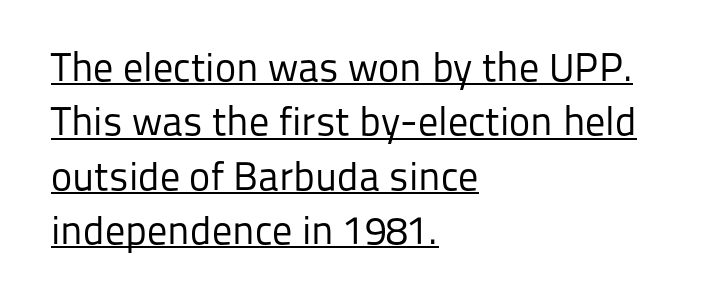
{"serif": "no", "italic": "no", "bold": "no", "weight": "regular", "width": "normal", "stroke_contrast": "low", "x_height": "medium", "monospaced": "no", "underline": "yes", "align": "left", "line_spacing": "normal", "line_spacing_ratio": 1.36, "letter_spacing": "normal", "letter_spacing_em": 0.0, "glyph_px": 40}
